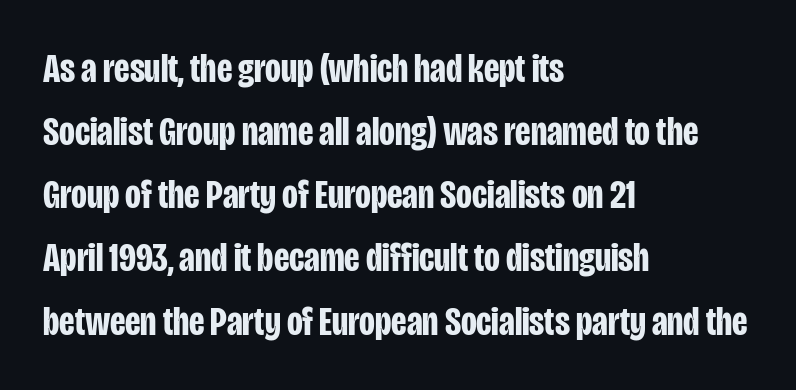
{"serif": "no", "italic": "no", "bold": "yes", "weight": "bold", "width": "condensed", "stroke_contrast": "low", "x_height": "large", "monospaced": "no", "underline": "no", "align": "left", "line_spacing": "normal", "line_spacing_ratio": 1.54, "letter_spacing": "normal", "letter_spacing_em": 0.0, "glyph_px": 41}
